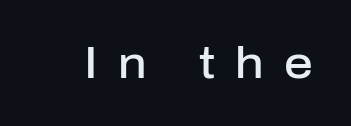
{"serif": "no", "italic": "no", "bold": "semi", "weight": "semibold", "width": "normal", "stroke_contrast": "low", "x_height": "medium", "monospaced": "no", "underline": "no", "letter_spacing": "wide", "letter_spacing_em": 0.45, "glyph_px": 45}
